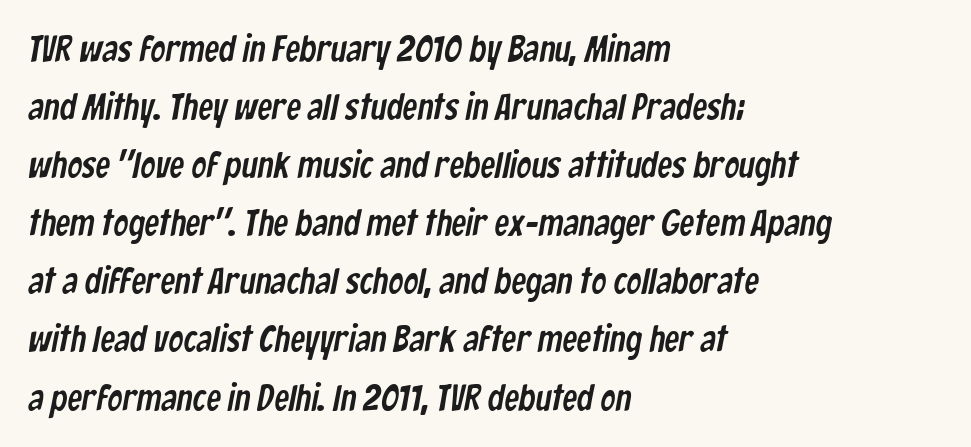
{"serif": "no", "width": "condensed", "stroke_contrast": "low", "x_height": "medium", "monospaced": "no", "underline": "no", "align": "left", "line_spacing": "normal", "line_spacing_ratio": 1.57, "letter_spacing": "normal", "letter_spacing_em": 0.0, "glyph_px": 37}
